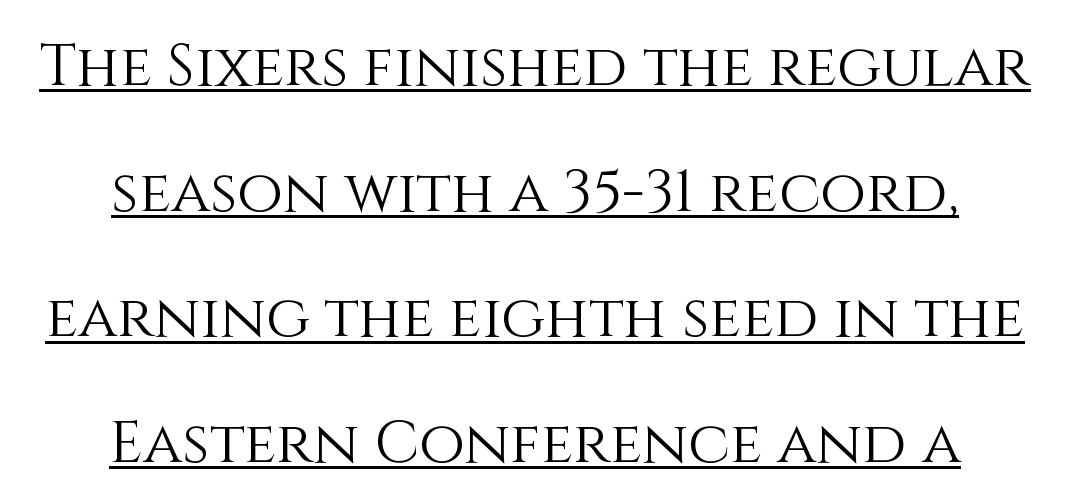
The image shows 59 px light type, upright; set centered, loose line spacing (2.13x), normal letter spacing, underlined; medium stroke contrast and a large x-height.
